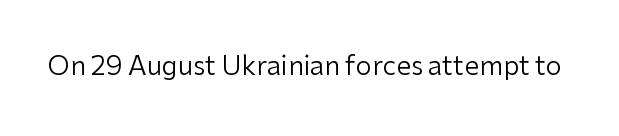
{"italic": "no", "bold": "no", "underline": "no", "letter_spacing": "normal", "letter_spacing_em": 0.0, "glyph_px": 26}
